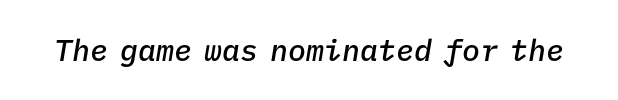
The image shows 30 px semibold type, italic (leaning right), monospaced; set normal letter spacing, not underlined; low stroke contrast and a medium x-height.
